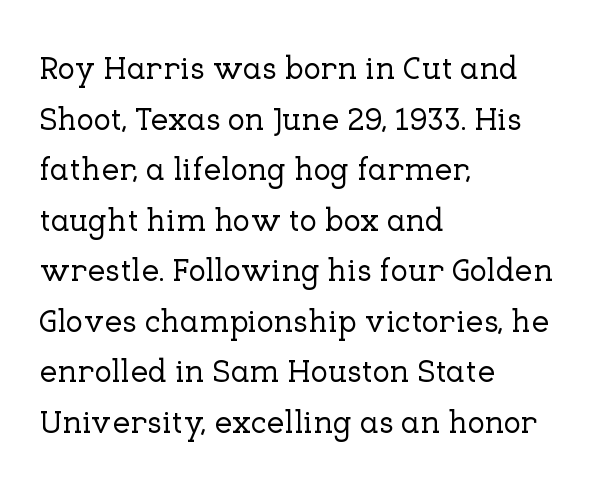
Style check: upright. Default kerning and tracking; the words read as compact shapes. A classic flush-left, rag-right setting is used for this passage. The glyphs in this specimen are seriffed.
